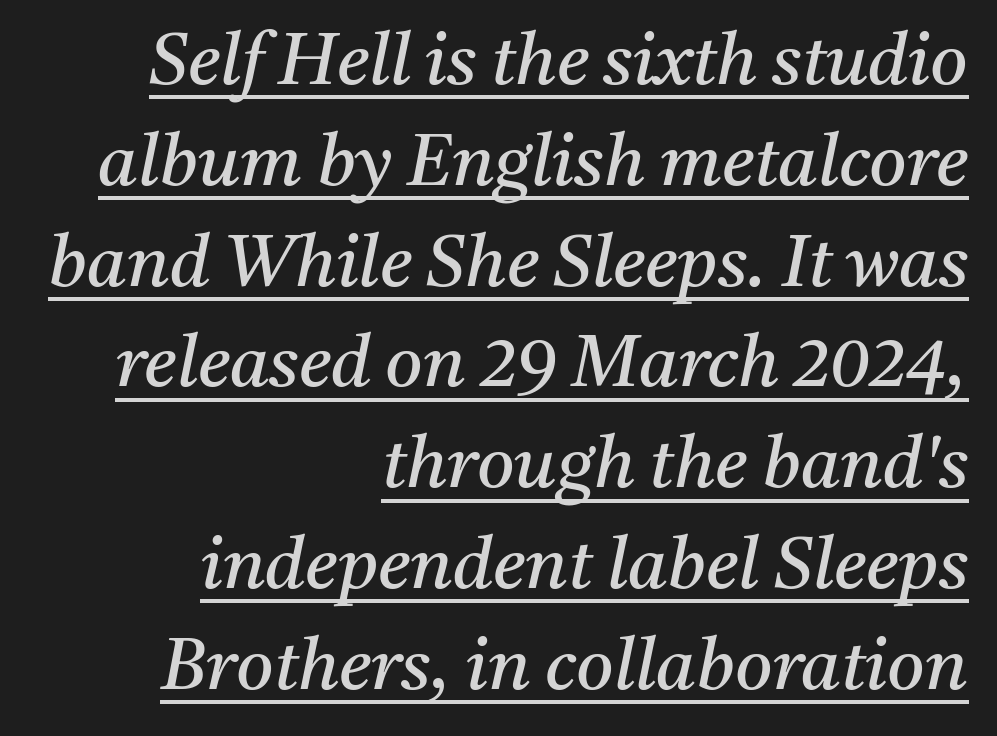
The image shows 72 px regular-weight serif type, italic (leaning right); set right-aligned, normal line spacing (1.4x), normal letter spacing, underlined; medium stroke contrast and a medium x-height.
